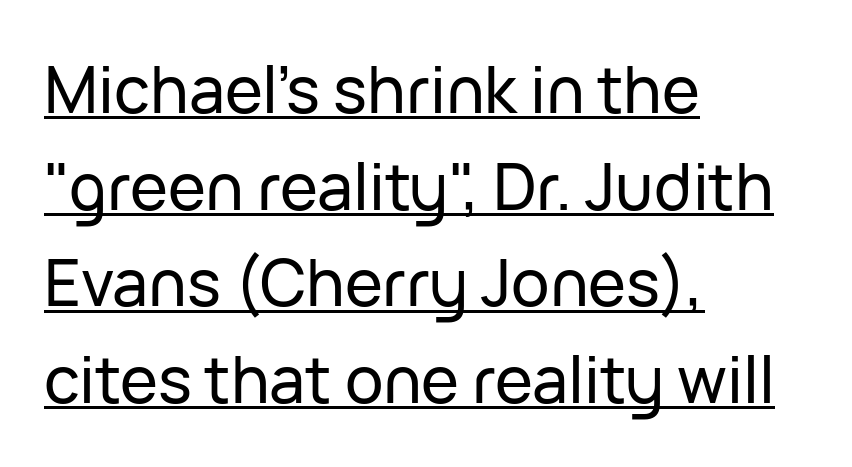
The image shows 64 px sans-serif type, upright; set left-aligned, normal line spacing (1.51x), normal letter spacing, underlined; low stroke contrast and a medium x-height.
